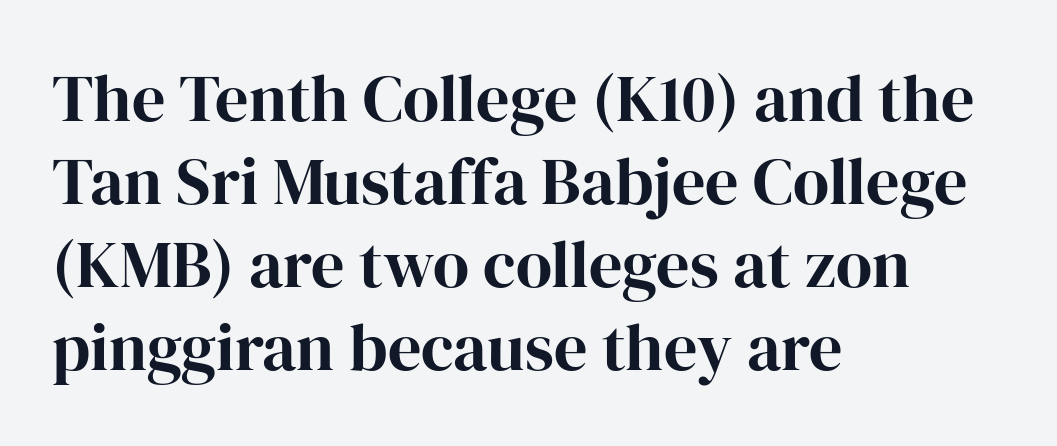
{"serif": "yes", "italic": "no", "bold": "yes", "weight": "bold", "width": "normal", "stroke_contrast": "high", "x_height": "medium", "monospaced": "no", "underline": "no", "align": "left", "line_spacing": "normal", "line_spacing_ratio": 1.26, "letter_spacing": "normal", "letter_spacing_em": 0.0, "glyph_px": 66}
